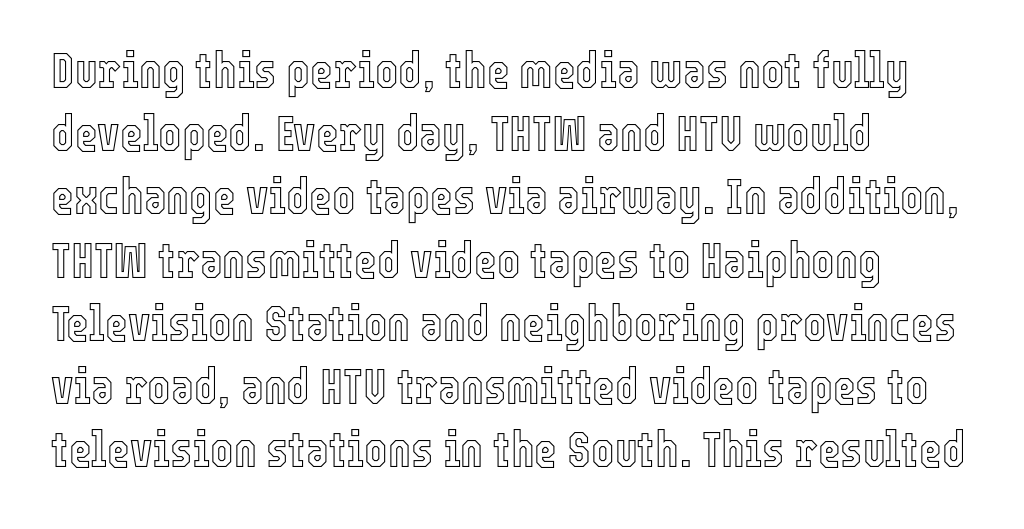
{"italic": "no", "width": "condensed", "x_height": "medium", "monospaced": "no", "underline": "no", "align": "left", "line_spacing": "normal", "line_spacing_ratio": 1.29, "letter_spacing": "normal", "letter_spacing_em": 0.0, "glyph_px": 49}
